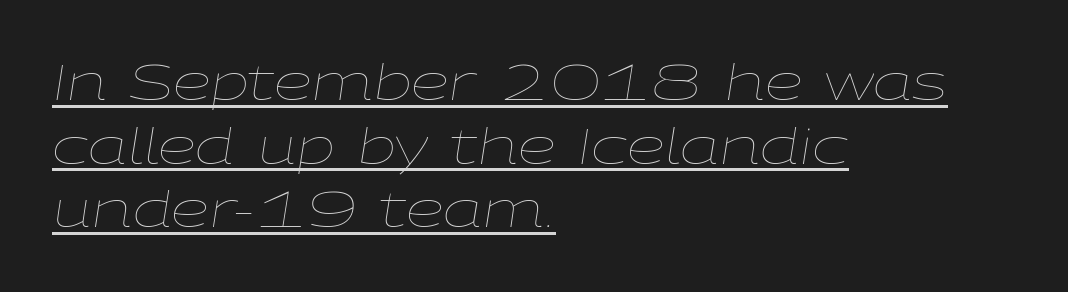
The image shows 49 px thin, wide type, italic (leaning right); set left-aligned, normal line spacing (1.3x), normal letter spacing, underlined; low stroke contrast and a medium x-height.
